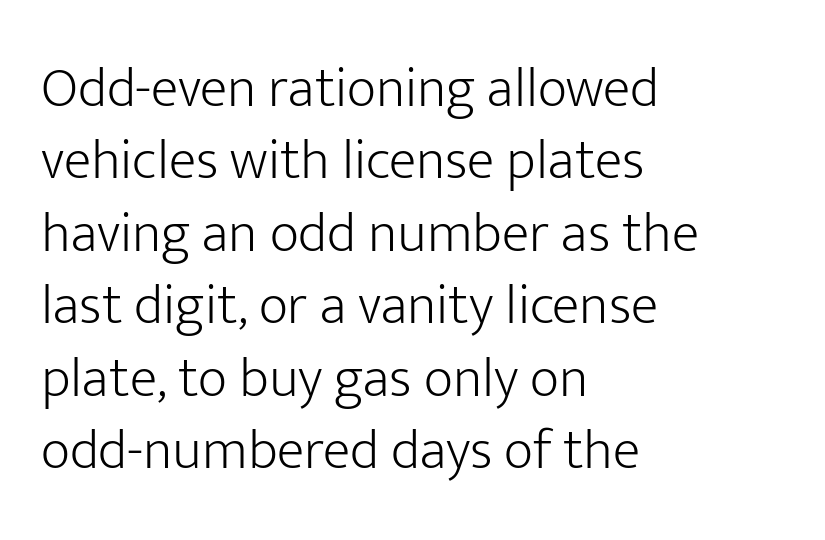
The image shows 57 px light sans-serif type, upright; set left-aligned, normal line spacing (1.27x), normal letter spacing, not underlined; low stroke contrast and a medium x-height.
